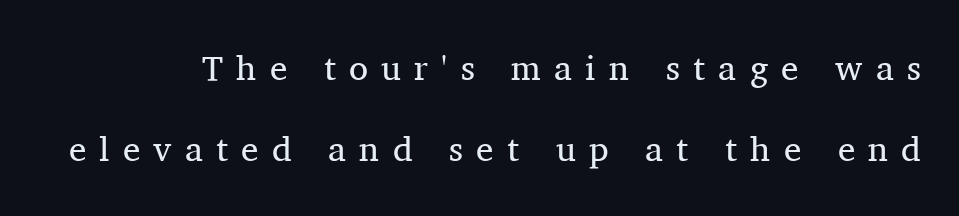
Nope, not italic — everything's standing straight. The glyphs are unaccompanied by any horizontal stroke below them. Counters stay open thanks to moderate or lighter strokes. Letterform terminals end in serifs throughout the passage. The passage shown stacks its lines with a broad gap. Is the letter spacing exaggerated? Yes — the characters are pushed far apart.
